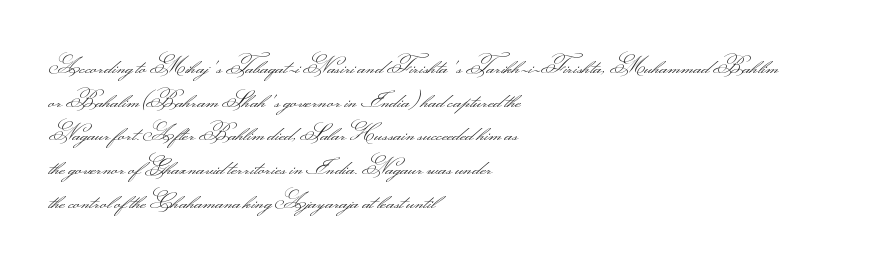
Unbolded letterforms with no extra heft. The letterforms sit shoulder to shoulder at normal distance. Line spacing here is normal. Glance below the letters and you will spot only blank space. Visually the block forms a straight wall on the left and a jagged coastline on the right.
